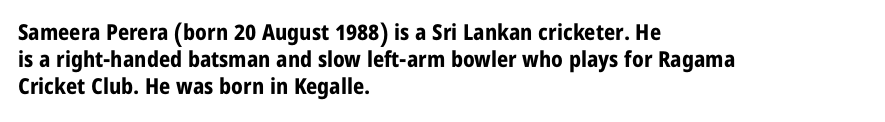
{"italic": "no", "bold": "yes", "underline": "no", "align": "left", "line_spacing_ratio": 1.23, "letter_spacing": "normal", "letter_spacing_em": 0.0, "glyph_px": 22}
